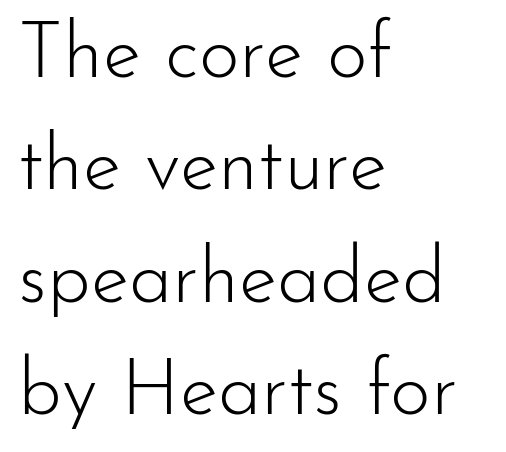
{"serif": "no", "italic": "no", "bold": "no", "weight": "light", "width": "normal", "stroke_contrast": "low", "x_height": "small", "monospaced": "no", "underline": "no", "align": "left", "line_spacing": "normal", "line_spacing_ratio": 1.44, "letter_spacing": "normal", "letter_spacing_em": 0.0, "glyph_px": 78}
